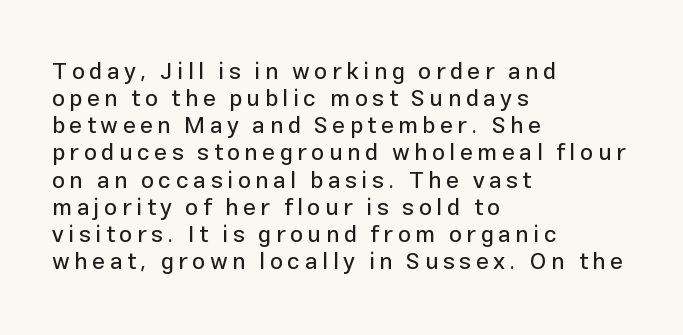
Someone cranked the tracking dial way up on this one. Every row of glyphs begins at an identical x-position on the left. Posture: straight, roman, zero tilt. Clear beneath every line of the passage.
